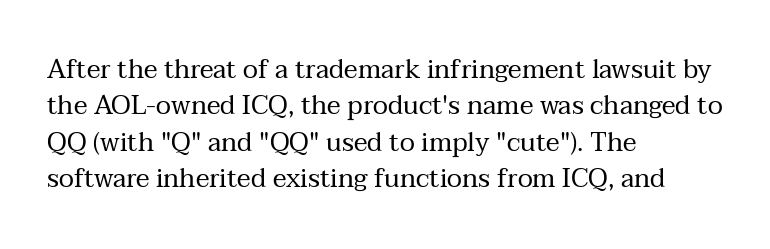
{"italic": "no", "bold": "no", "underline": "no", "align": "left", "line_spacing": "normal", "line_spacing_ratio": 1.4, "letter_spacing": "normal", "letter_spacing_em": 0.0, "glyph_px": 26}
